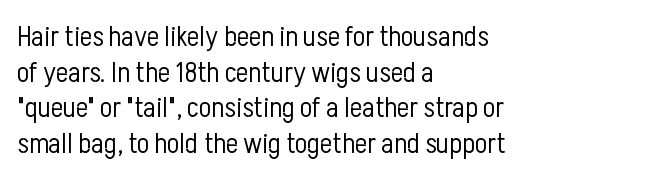
Q: Is the text bold? A: No.
Q: Is the text italic (slanted)? A: No, it is upright.
Q: Is the typeface a serif or a sans-serif typeface? A: Sans-serif.
Q: Is the text underlined? A: No.
Q: How is the paragraph aligned? A: Left-aligned.
Q: Is the spacing between letters normal or unusually wide? A: Normal.
Q: Width (condensed, normal, or wide)? A: Condensed.
Q: Stroke contrast? A: Low.
Q: x-height? A: Medium.
Q: Monospaced? A: No.
